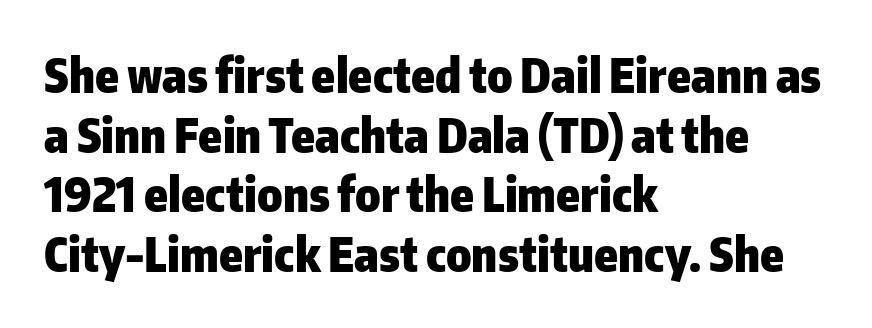
The image shows 47 px heavy sans-serif type, upright; set left-aligned, normal line spacing (1.27x), normal letter spacing, not underlined; low stroke contrast and a medium x-height.
